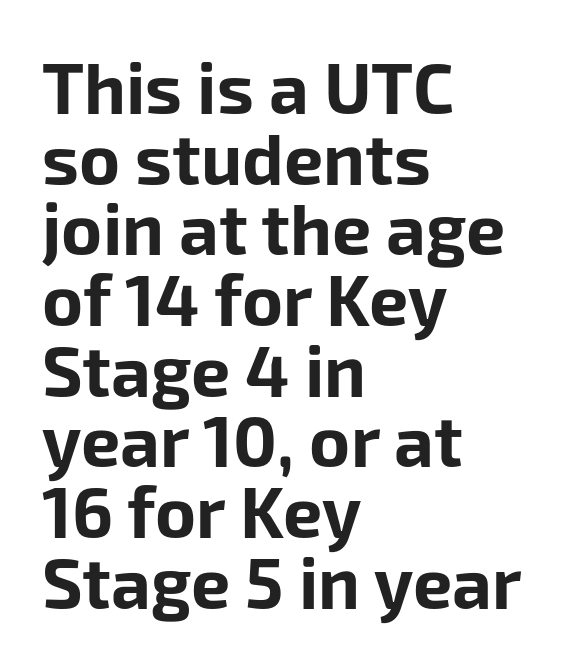
No word sits above an underline. These lines were composed using upright roman letters. Casual observation: everything's shoved over to the left. The gaps between neighbouring characters are ordinary and unremarkable.
